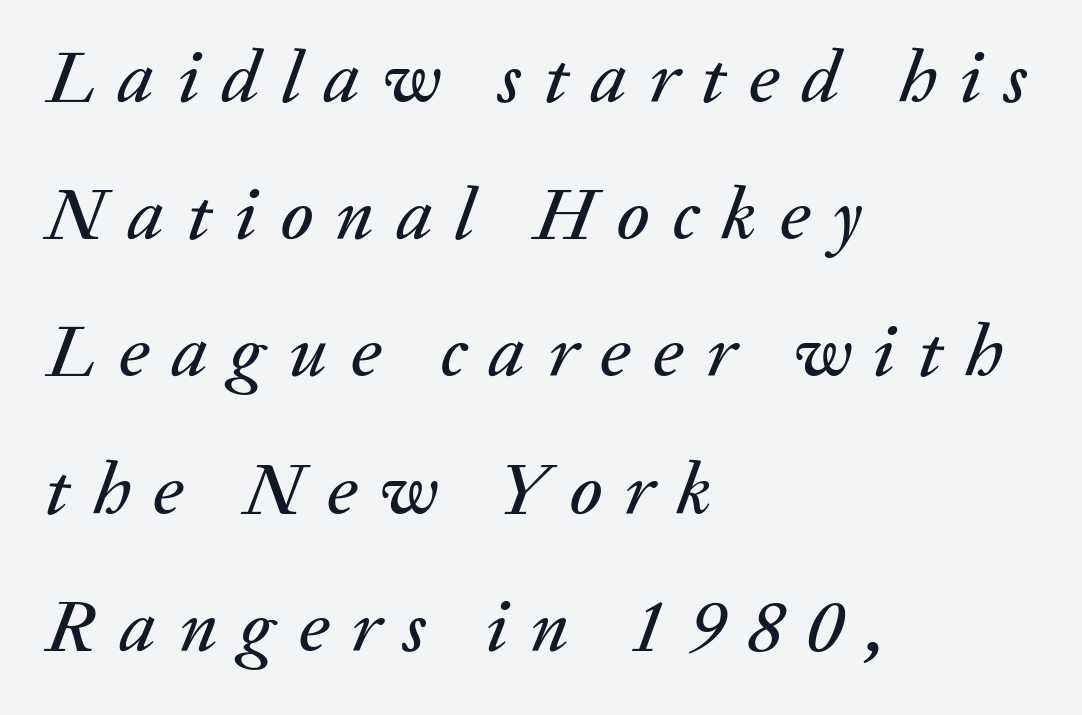
{"italic": "yes", "lean": "right", "slant_degrees": 20, "width": "normal", "stroke_contrast": "medium", "x_height": "medium", "monospaced": "no", "underline": "no", "align": "left", "line_spacing_ratio": 1.83, "letter_spacing": "wide", "letter_spacing_em": 0.3, "glyph_px": 75}
